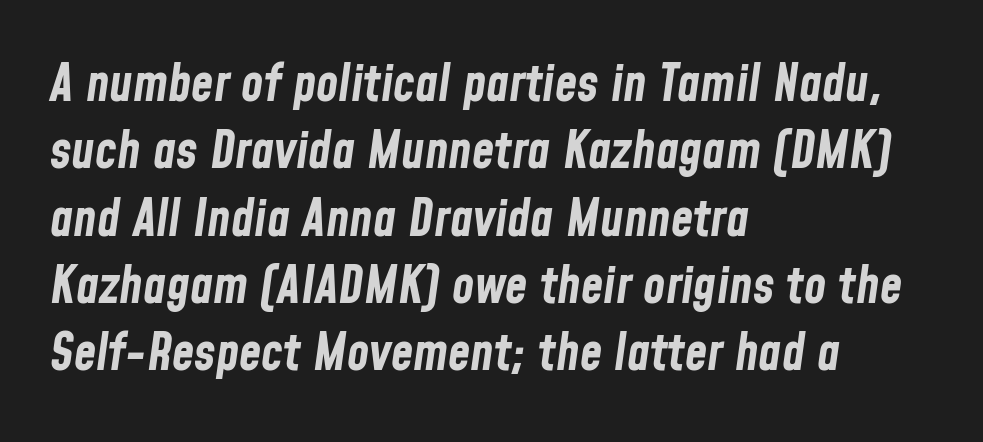
Slanted lettering throughout. Successive baselines arrive at the customary interval. The font is running at its bold setting. Tracking here is standard; glyphs follow each other at the usual distance. A bare baseline throughout the passage.
